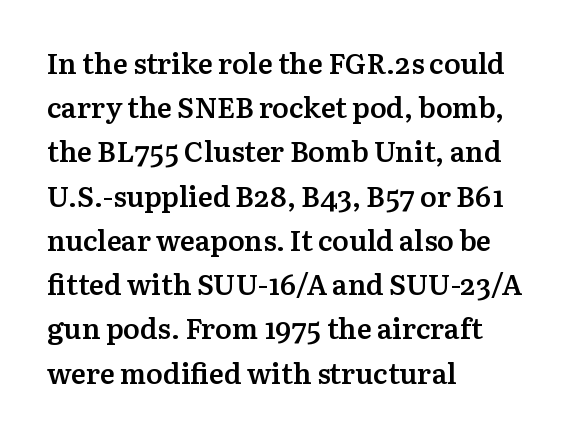
Clear beneath every line of the passage. Nope, not italic — everything's standing straight. Which margin do the lines hug? The left one — the right edge is uneven. The passage shown is typed in a proportional face where columns would drift. Look at the bottom of the vertical strokes: they flare into serifs here. What weight is shown? A semibold, between regular and bold.
